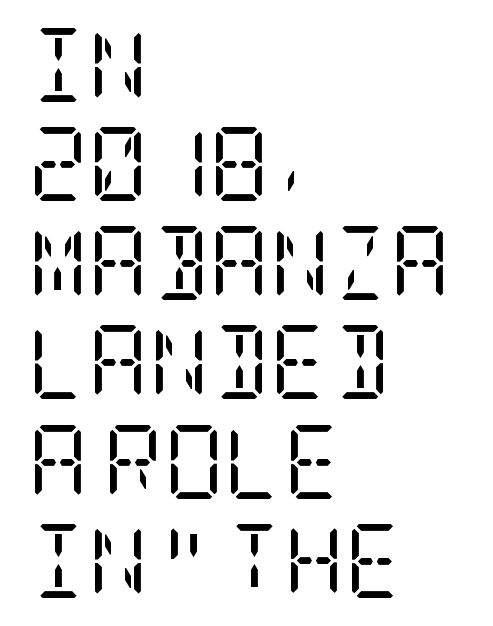
{"serif": "yes", "italic": "no", "bold": "no", "weight": "regular", "width": "condensed", "stroke_contrast": "low", "x_height": "large", "underline": "no", "align": "left", "line_spacing": "normal", "line_spacing_ratio": 1.34, "letter_spacing": "normal", "letter_spacing_em": 0.0, "glyph_px": 74}
